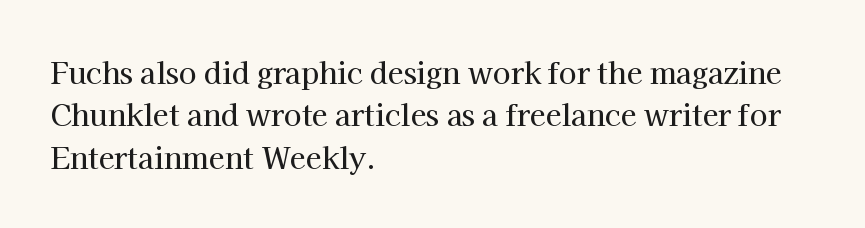
The image shows 29 px serif type, upright; set left-aligned, normal line spacing (1.46x), normal letter spacing, not underlined; high stroke contrast and a medium x-height.
